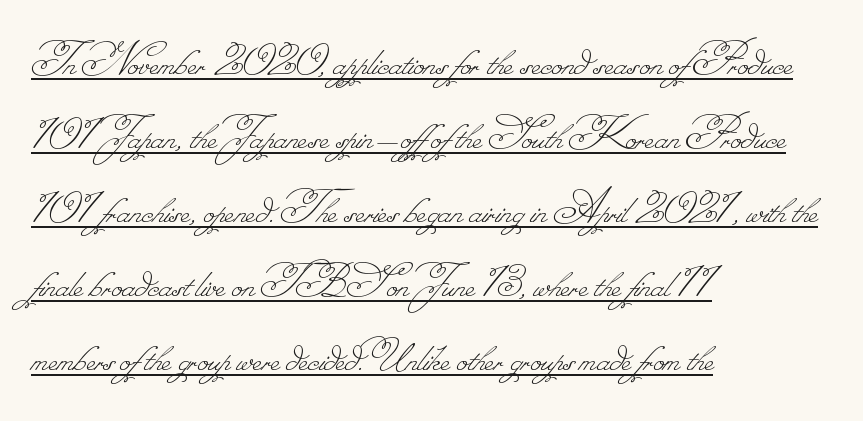
{"bold": "no", "weight": "thin", "width": "normal", "stroke_contrast": "low", "monospaced": "no", "underline": "yes", "align": "left", "line_spacing": "normal", "line_spacing_ratio": 1.48, "letter_spacing": "normal", "letter_spacing_em": 0.0, "glyph_px": 50}
